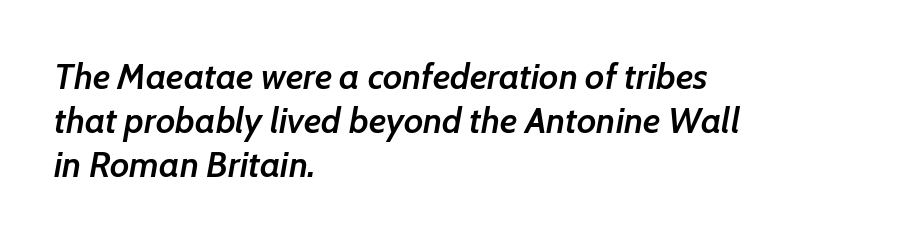
Q: Is the text bold? A: Semi-bold.
Q: Is the text italic (slanted)? A: Yes, it leans right by about 7 degrees.
Q: Is the text underlined? A: No.
Q: How is the paragraph aligned? A: Left-aligned.
Q: Is the spacing between letters normal or unusually wide? A: Normal.
Q: Width (condensed, normal, or wide)? A: Normal.
Q: Stroke contrast? A: Low.
Q: x-height? A: Medium.
Q: Monospaced? A: No.
